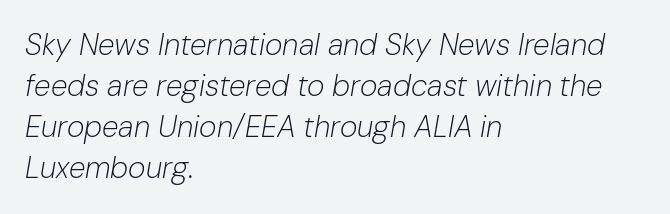
Does the copy run flush right? No — it runs flush left. The vertical gap from one line to the next is medium. Spacing verdict: proportional, widths tailored to each character. Ink coverage per letter is moderate at most. A typesetter would call this zero additional tracking. Italic: yes, the glyphs are oblique.
